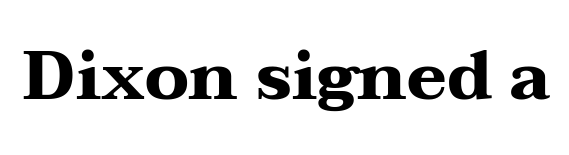
Q: Is the text bold? A: Yes.
Q: Is the text italic (slanted)? A: No, it is upright.
Q: Is the typeface a serif or a sans-serif typeface? A: Serif.
Q: Is the text underlined? A: No.
Q: Is the spacing between letters normal or unusually wide? A: Normal.
Q: Width (condensed, normal, or wide)? A: Wide.
Q: Stroke contrast? A: Medium.
Q: x-height? A: Medium.
Q: Monospaced? A: No.
